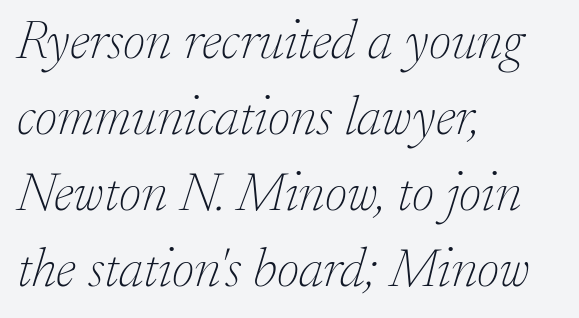
Q: Is the text bold? A: No.
Q: Is the text italic (slanted)? A: Yes, it leans right by about 17 degrees.
Q: Is the typeface a serif or a sans-serif typeface? A: Serif.
Q: Is the text underlined? A: No.
Q: How is the paragraph aligned? A: Left-aligned.
Q: Is the spacing between letters normal or unusually wide? A: Normal.
Q: Is the spacing between lines tight, normal or loose? A: Normal.
Q: Width (condensed, normal, or wide)? A: Normal.
Q: Stroke contrast? A: Low.
Q: x-height? A: Small.
Q: Monospaced? A: No.
